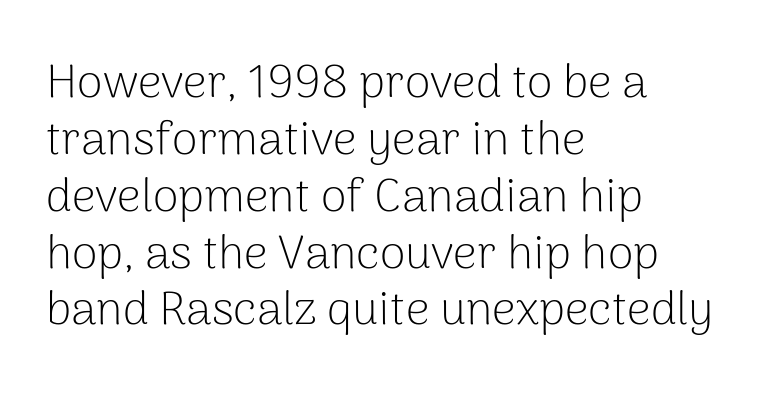
Q: Is the text bold? A: No.
Q: Is the text italic (slanted)? A: No, it is upright.
Q: Is the typeface a serif or a sans-serif typeface? A: Sans-serif.
Q: Is the text underlined? A: No.
Q: How is the paragraph aligned? A: Left-aligned.
Q: Is the spacing between letters normal or unusually wide? A: Normal.
Q: Width (condensed, normal, or wide)? A: Normal.
Q: Stroke contrast? A: Low.
Q: x-height? A: Medium.
Q: Monospaced? A: No.
